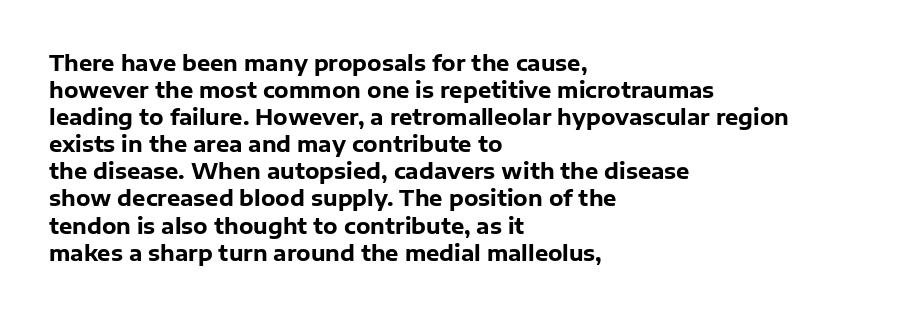
The image shows 21 px bold type, upright; set left-aligned, normal line spacing (1.29x), normal letter spacing, not underlined.
